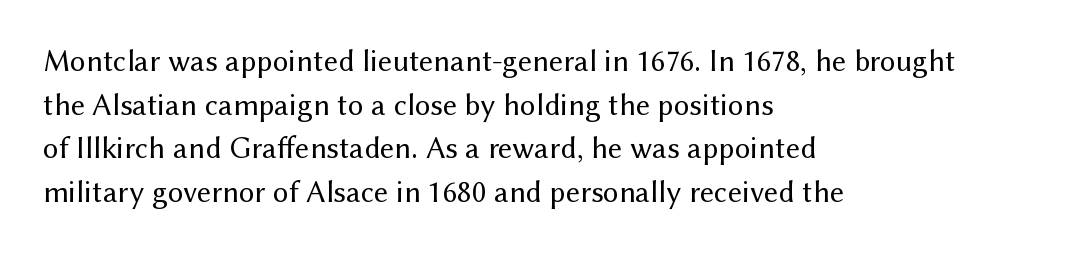
{"serif": "no", "italic": "no", "bold": "no", "weight": "regular", "width": "normal", "stroke_contrast": "medium", "x_height": "medium", "monospaced": "no", "underline": "no", "align": "left", "line_spacing": "normal", "line_spacing_ratio": 1.41, "letter_spacing": "normal", "letter_spacing_em": 0.0, "glyph_px": 31}
